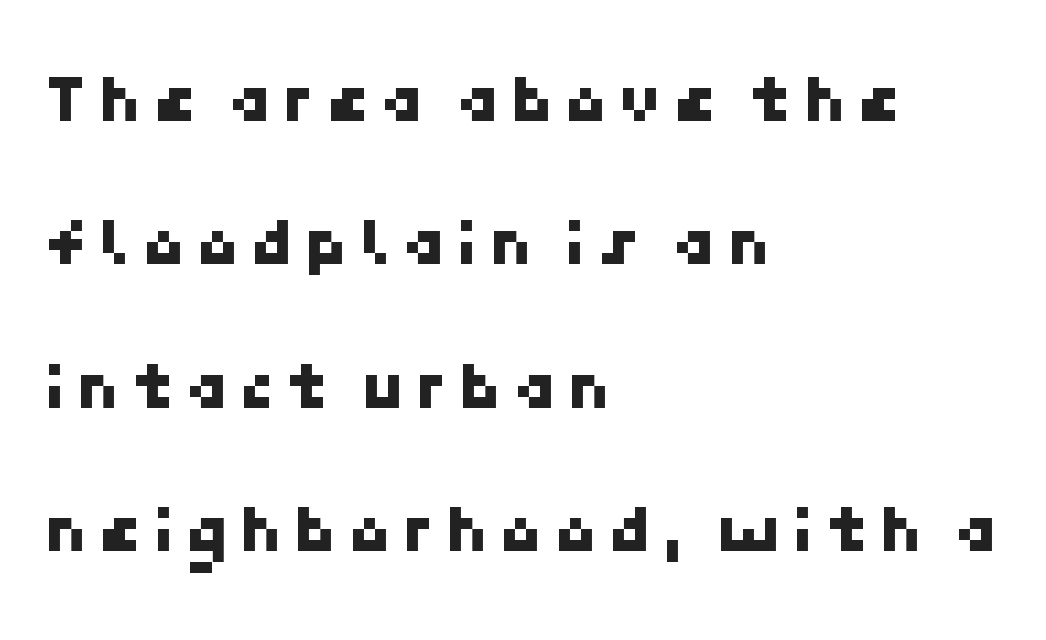
{"serif": "no", "width": "normal", "stroke_contrast": "low", "x_height": "medium", "underline": "no", "align": "left", "line_spacing": "loose", "line_spacing_ratio": 2.05, "glyph_px": 70}
